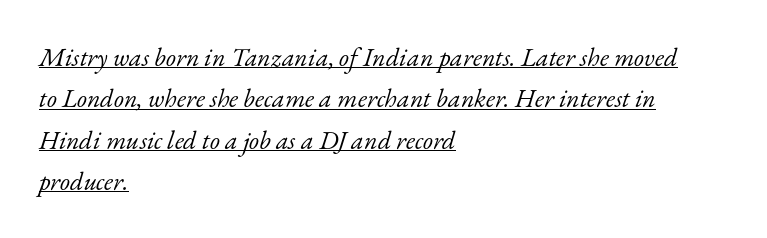
Q: Is the text bold? A: No.
Q: Is the text italic (slanted)? A: Yes, it leans right by about 17 degrees.
Q: Is the text underlined? A: Yes.
Q: How is the paragraph aligned? A: Left-aligned.
Q: Is the spacing between letters normal or unusually wide? A: Normal.
Q: Is the spacing between lines tight, normal or loose? A: Normal.
